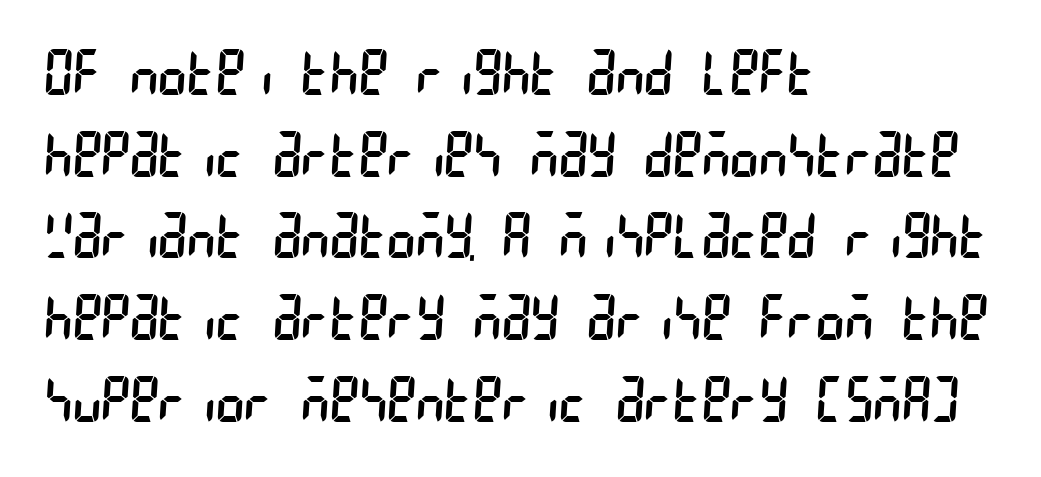
The image shows 61 px regular-weight, condensed sans-serif type; set left-aligned, normal line spacing (1.34x), normal letter spacing, not underlined; low stroke contrast and a large x-height.
